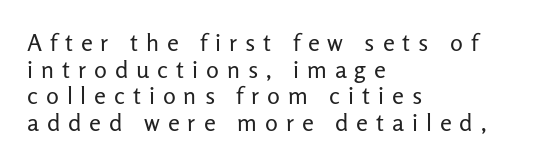
The image shows 24 px text type, upright; set left-aligned, tight line spacing (1.11x), unusually wide letter spacing (+0.33 em), not underlined.
